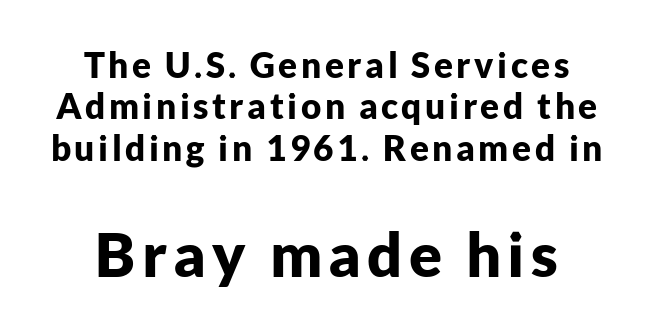
Q: Is the text bold? A: Yes.
Q: Is the text italic (slanted)? A: No, it is upright.
Q: Is the typeface a serif or a sans-serif typeface? A: Sans-serif.
Q: Is the text underlined? A: No.
Q: Which block of text is set in a larger size, the first (top) or the second (bottom)? A: The second (bottom) one.
Q: Width (condensed, normal, or wide)? A: Normal.
Q: Stroke contrast? A: Low.
Q: x-height? A: Medium.
Q: Monospaced? A: No.
